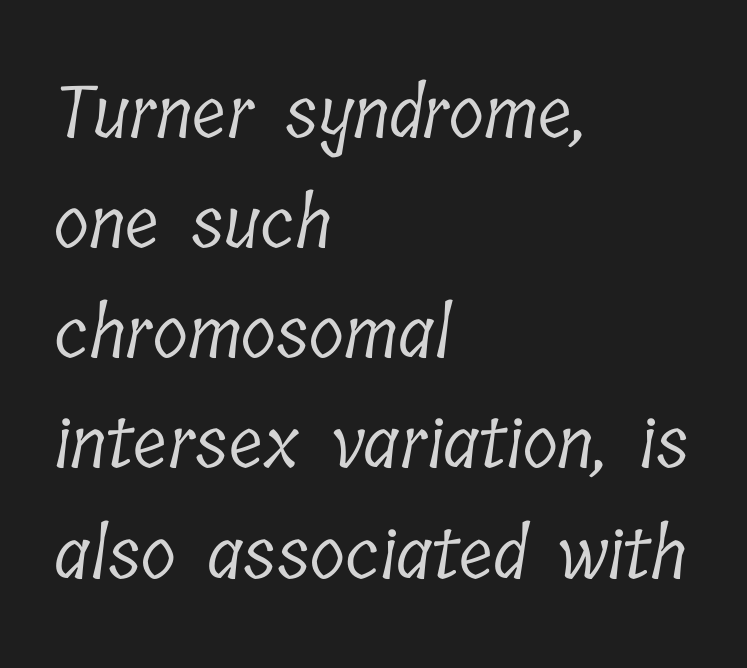
The characters display serif detailing at their extremities. Underlining? Definitely not there. The vertical gap from one line to the next is medium. No extra tracking has been applied to these lines.
